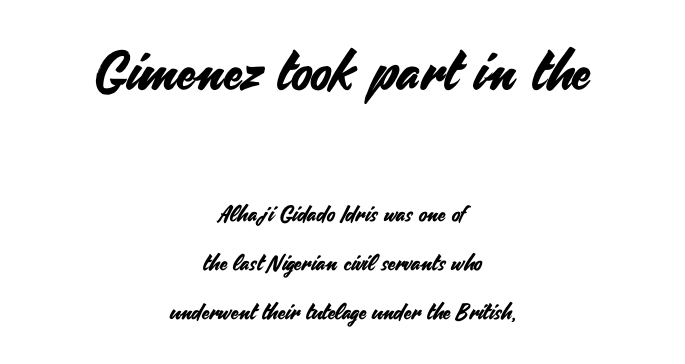
{"serif": "no", "width": "normal", "stroke_contrast": "medium", "x_height": "small", "monospaced": "no", "underline": "no", "align": "center", "line_spacing": "loose", "line_spacing_ratio": 2.23, "letter_spacing": "normal", "letter_spacing_em": 0.0, "larger_block": "first", "size_ratio": 2.45, "glyph_px": 54}
